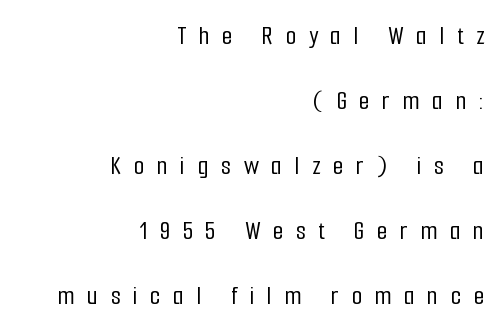
The letters are spread apart with noticeably loose tracking. Compared with a flush-left layout, this one pins lines to the opposite, right side. Rendered with straight, roman letterforms. Rule under the text: the space is simply empty. Does the leading feel generous? Absolutely, it's lavish.
